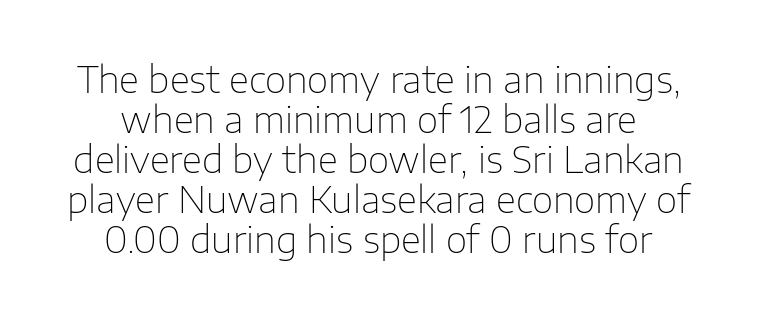
Q: Is the text bold? A: No.
Q: Is the text italic (slanted)? A: No, it is upright.
Q: Is the typeface a serif or a sans-serif typeface? A: Sans-serif.
Q: Is the text underlined? A: No.
Q: How is the paragraph aligned? A: Centered.
Q: Is the spacing between letters normal or unusually wide? A: Normal.
Q: Is the spacing between lines tight, normal or loose? A: Tight.
Q: Width (condensed, normal, or wide)? A: Normal.
Q: Stroke contrast? A: Low.
Q: x-height? A: Medium.
Q: Monospaced? A: No.
